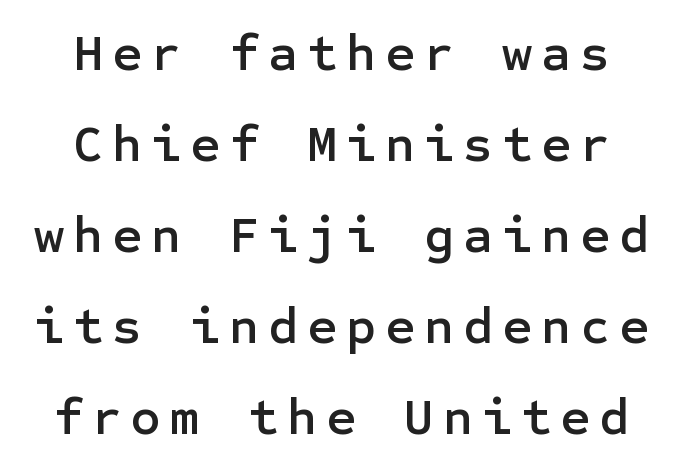
{"serif": "no", "italic": "no", "width": "normal", "stroke_contrast": "low", "x_height": "medium", "underline": "no", "align": "center", "line_spacing_ratio": 1.75, "glyph_px": 52}
